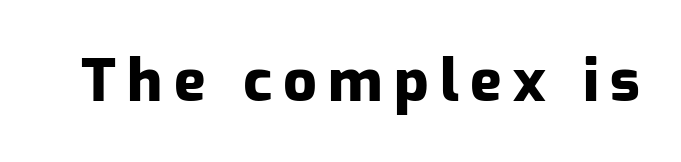
This sample has the flowing, uneven cadence of proportional lettering. Typesetter's note: full bold, strokes at maximum text heaviness. No word sits above an underline. In terms of letterform style, serifs are entirely absent.
